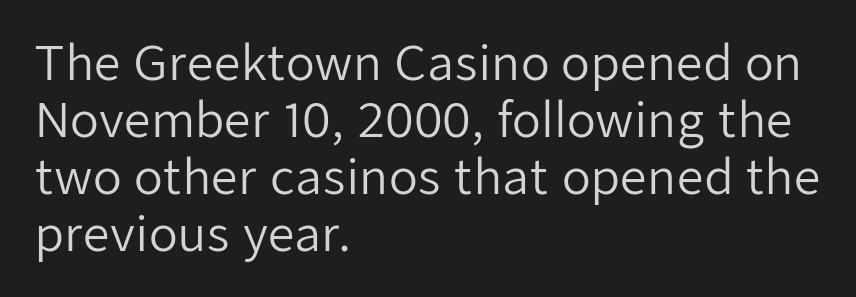
Q: Is the text bold? A: No.
Q: Is the text italic (slanted)? A: No, it is upright.
Q: Is the typeface a serif or a sans-serif typeface? A: Sans-serif.
Q: Is the text underlined? A: No.
Q: How is the paragraph aligned? A: Left-aligned.
Q: Is the spacing between letters normal or unusually wide? A: Normal.
Q: Width (condensed, normal, or wide)? A: Normal.
Q: Stroke contrast? A: Low.
Q: x-height? A: Medium.
Q: Monospaced? A: No.
